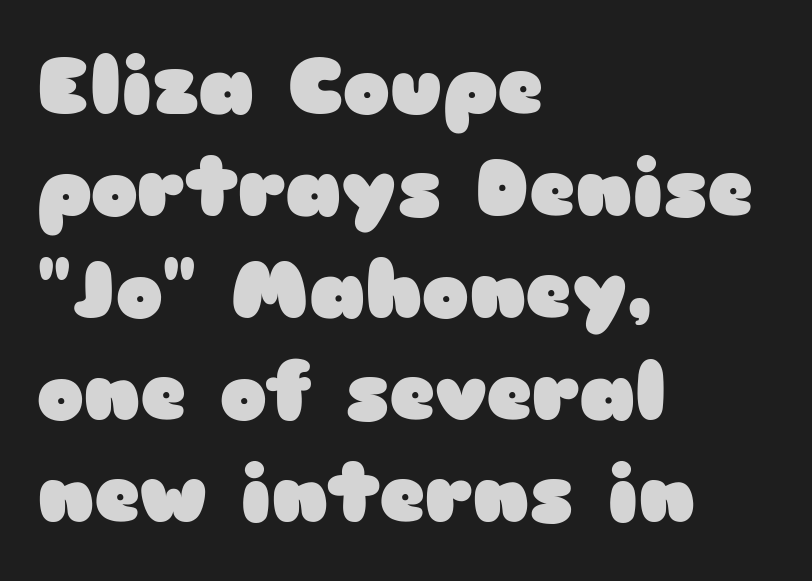
The axis of the letterforms is exactly vertical. This sample has the flowing, uneven cadence of proportional lettering. The space directly below the letters is spotless. The type is set solid horizontally, with unmodified tracking.
